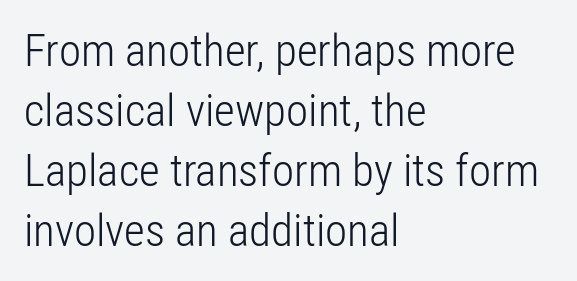
Varying glyph widths throughout — classic text-font behaviour. What's the leading like? Ordinary, nothing unusual. These lines keep a tight, regular rhythm from letter to letter. In terms of posture, this sample is upright. The font is comparable to plain body text, perhaps lighter. The designer went with a sans here, leaving each stem footless.
